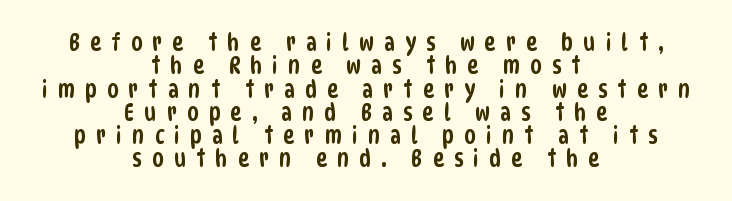
The image shows 24 px text type; set centered, tight line spacing (0.97x), unusually wide letter spacing (+0.41 em), not underlined.
